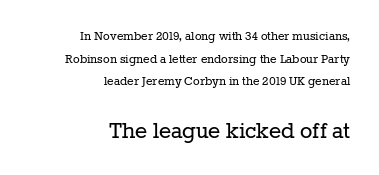
Descenders hang freely into open space. Horizontally, the lines are justified to the trailing edge only. Typesetter's note — lower block bumped up in size, upper block left smaller. In terms of posture, this sample is upright.
